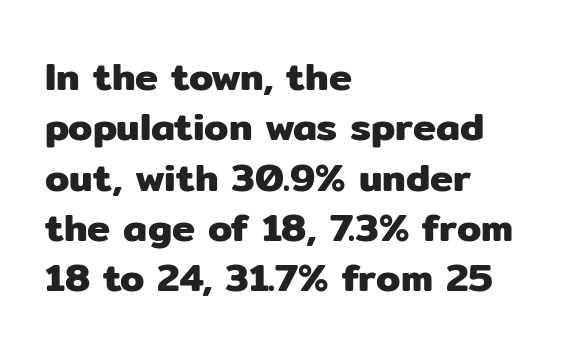
Q: Is the text italic (slanted)? A: No, it is upright.
Q: Is the typeface a serif or a sans-serif typeface? A: Sans-serif.
Q: Is the text underlined? A: No.
Q: How is the paragraph aligned? A: Left-aligned.
Q: Is the spacing between letters normal or unusually wide? A: Normal.
Q: Is the spacing between lines tight, normal or loose? A: Normal.
Q: Width (condensed, normal, or wide)? A: Normal.
Q: Stroke contrast? A: Low.
Q: x-height? A: Medium.
Q: Monospaced? A: No.
